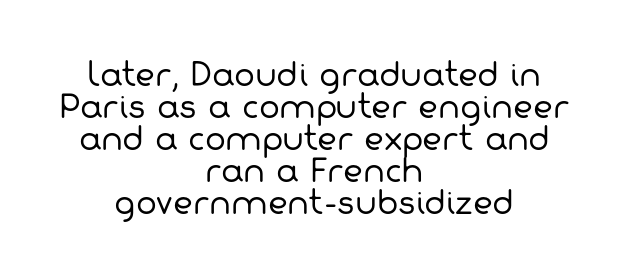
The image shows 31 px regular-weight sans-serif type; set centered, tight line spacing (1.03x), normal letter spacing, not underlined; low stroke contrast and a medium x-height.
